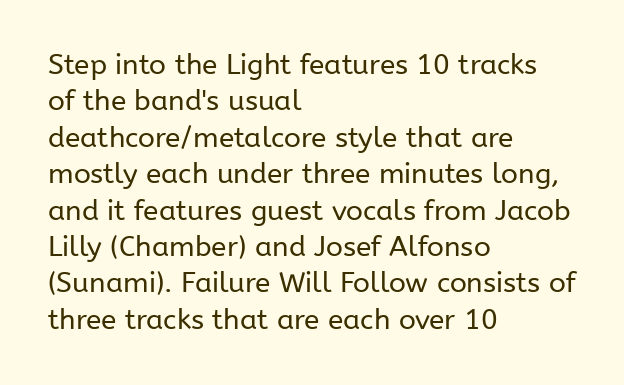
{"serif": "no", "italic": "no", "bold": "no", "weight": "regular", "width": "normal", "stroke_contrast": "low", "x_height": "medium", "monospaced": "no", "underline": "no", "align": "left", "line_spacing": "normal", "line_spacing_ratio": 1.3, "letter_spacing": "normal", "letter_spacing_em": 0.0, "glyph_px": 28}
